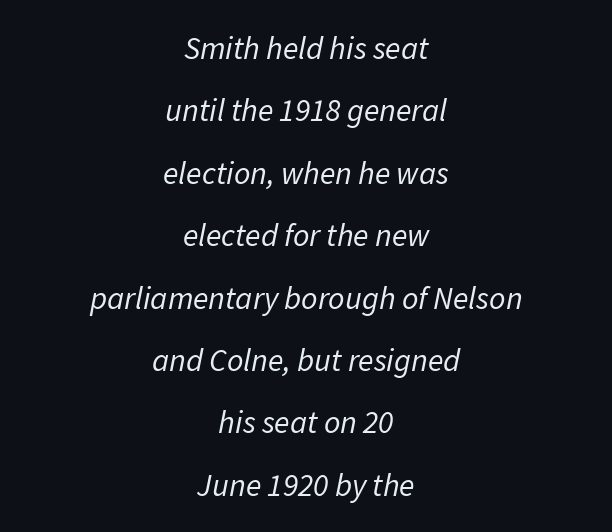
The image shows 32 px regular-weight type, italic (leaning right); set centered, loose line spacing (1.95x), normal letter spacing, not underlined; low stroke contrast and a medium x-height.
